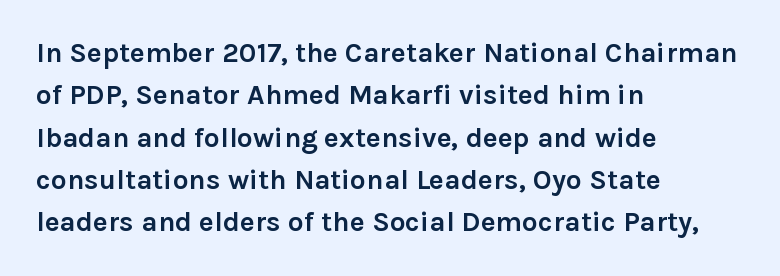
The image shows 28 px semibold sans-serif type, upright; set left-aligned, normal line spacing (1.51x), normal letter spacing, not underlined; low stroke contrast and a medium x-height.
